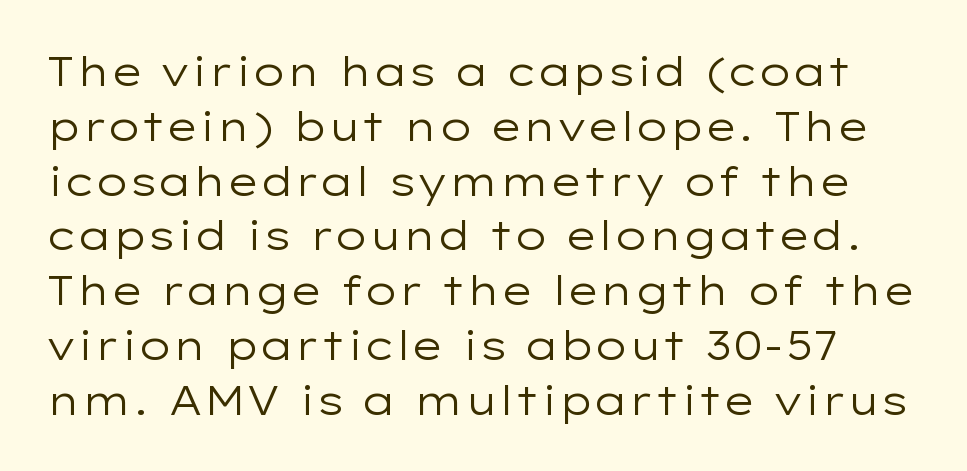
The image shows 40 px regular-weight, wide sans-serif type, upright; set normal line spacing (1.37x), normal letter spacing, not underlined; low stroke contrast and a medium x-height.
